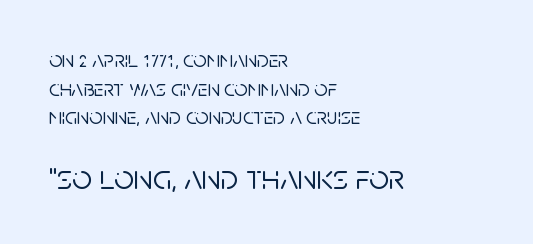
{"serif": "no", "italic": "no", "width": "normal", "stroke_contrast": "low", "x_height": "large", "monospaced": "no", "underline": "no", "align": "left", "line_spacing_ratio": 1.24, "letter_spacing": "normal", "letter_spacing_em": 0.0, "larger_block": "second", "size_ratio": 1.52, "glyph_px": 35}
